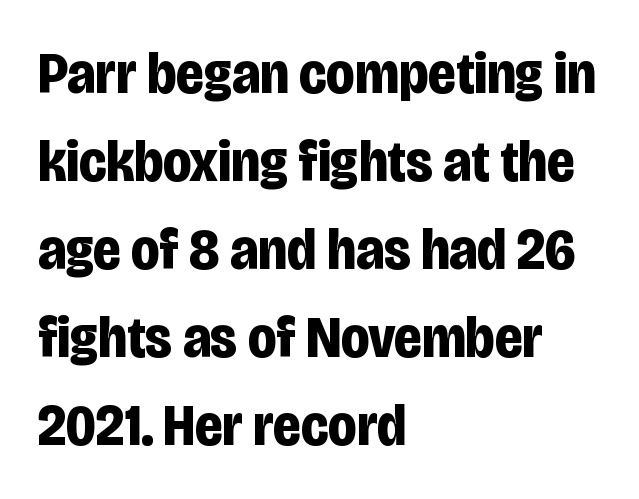
Summary of vertical rhythm: regular, with standard interline spacing. Note the varied advance widths — an 'i' is clearly narrower than an 'm'. The text was rendered using a sans face with plain stroke endings. Compared with a centered layout, this one pins lines to the left instead. Only glyphs here, with clear space below each row.
